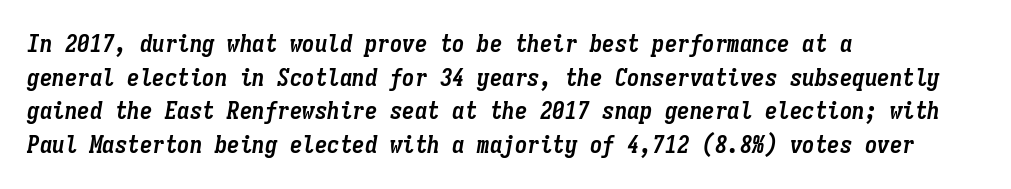
Q: Is the text bold? A: Yes.
Q: Is the text italic (slanted)? A: Yes, it leans right by about 9 degrees.
Q: Is the text underlined? A: No.
Q: How is the paragraph aligned? A: Left-aligned.
Q: Is the spacing between letters normal or unusually wide? A: Normal.
Q: Is the spacing between lines tight, normal or loose? A: Normal.
